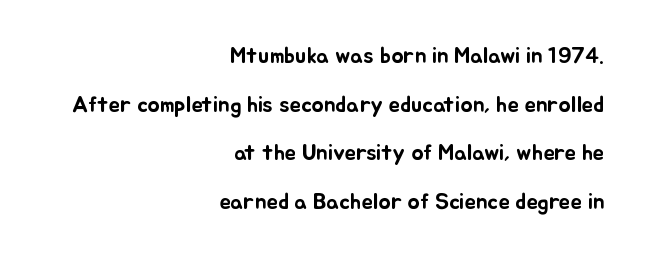
{"italic": "no", "underline": "no", "align": "right", "line_spacing": "loose", "line_spacing_ratio": 2.11, "letter_spacing": "normal", "letter_spacing_em": 0.0, "glyph_px": 23}
